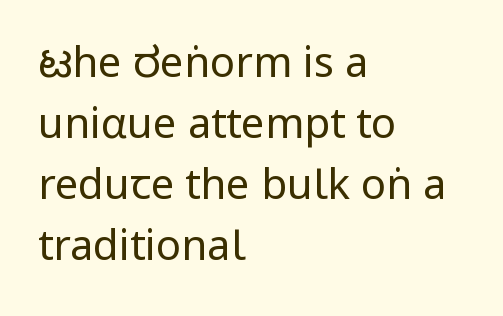
Q: Is the text bold? A: No.
Q: Is the text italic (slanted)? A: No, it is upright.
Q: Is the typeface a serif or a sans-serif typeface? A: Sans-serif.
Q: Is the text underlined? A: No.
Q: How is the paragraph aligned? A: Left-aligned.
Q: Is the spacing between letters normal or unusually wide? A: Normal.
Q: Is the spacing between lines tight, normal or loose? A: Normal.
Q: Width (condensed, normal, or wide)? A: Condensed.
Q: Stroke contrast? A: Low.
Q: x-height? A: Large.
Q: Monospaced? A: No.
